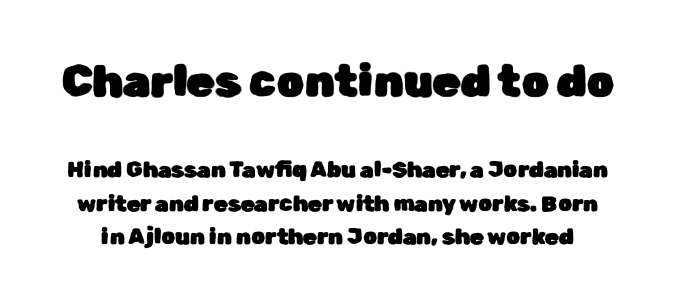
The image shows 44 px sans-serif type, upright; set normal line spacing (1.52x), normal letter spacing, not underlined; the first (top) block is 2.0x larger; low stroke contrast and a medium x-height.
